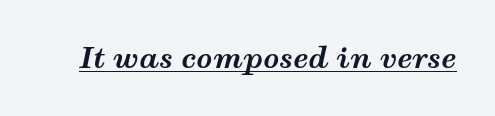
{"italic": "yes", "lean": "right", "slant_degrees": 12, "bold": "yes", "weight": "bold", "width": "wide", "stroke_contrast": "medium", "x_height": "medium", "monospaced": "no", "underline": "yes", "letter_spacing": "normal", "letter_spacing_em": 0.0, "glyph_px": 28}
